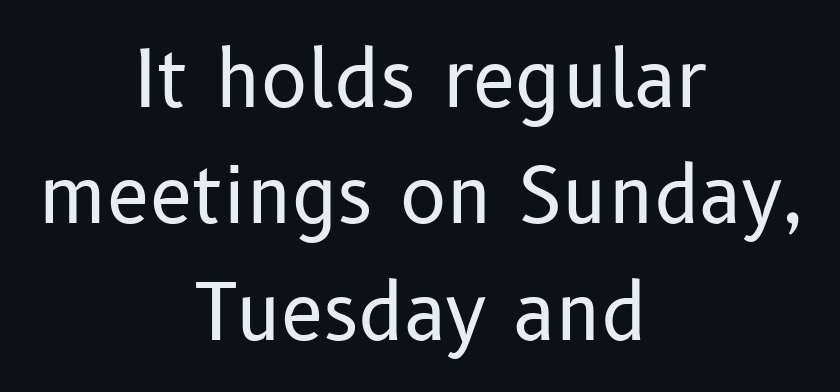
{"serif": "no", "italic": "no", "bold": "no", "weight": "regular", "width": "normal", "stroke_contrast": "low", "x_height": "medium", "monospaced": "no", "underline": "no", "align": "center", "line_spacing": "normal", "line_spacing_ratio": 1.51, "letter_spacing": "normal", "letter_spacing_em": 0.0, "glyph_px": 77}
